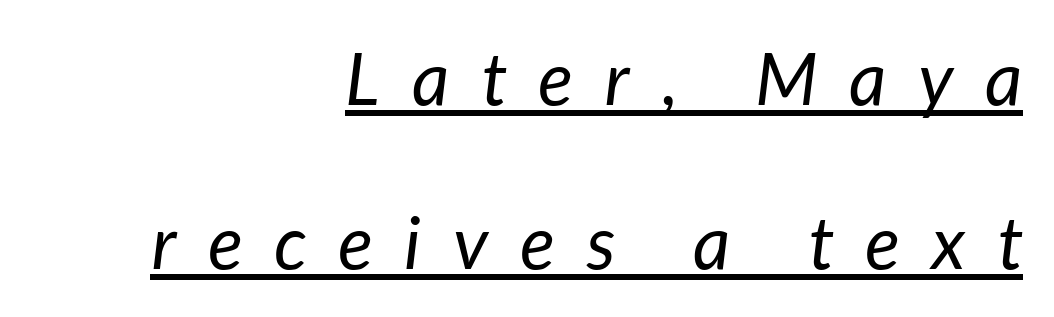
Q: Is the text bold? A: No.
Q: Is the text italic (slanted)? A: Yes, it leans right by about 7 degrees.
Q: Is the text underlined? A: Yes.
Q: How is the paragraph aligned? A: Right-aligned.
Q: Is the spacing between letters normal or unusually wide? A: Unusually wide.
Q: Is the spacing between lines tight, normal or loose? A: Loose.
Q: Width (condensed, normal, or wide)? A: Normal.
Q: Stroke contrast? A: Low.
Q: x-height? A: Medium.
Q: Monospaced? A: No.
